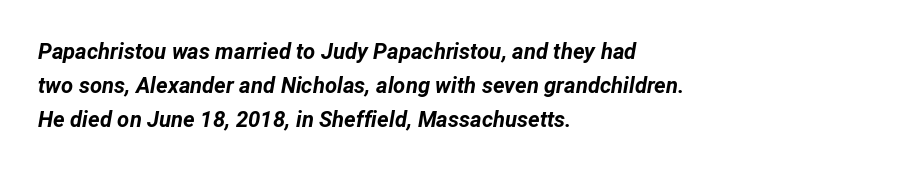
Underlining? Definitely not there. Reading down the column, the eye jumps a familiar distance to each next line. Heavy, bold letterforms. Nothing unusual about the tracking: characters are spaced as the font intends. Posture: slanted. Horizontal alignment here is leftward, the default for most running prose.
